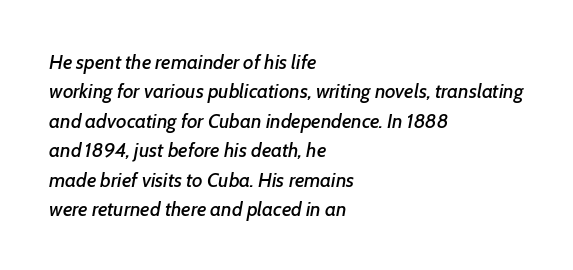
Typeset ragged right — the left edge is the straight one. Caption: standard tracking, unaltered. Regular leading. Is the type slanted? Yes — the strokes lean at a clear angle. The strip under each line holds only bare page.
